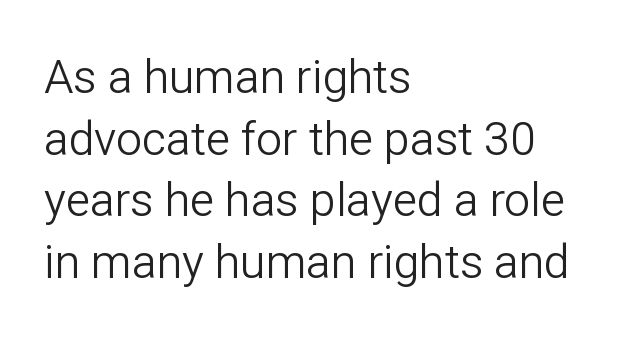
{"serif": "no", "italic": "no", "bold": "no", "weight": "light", "width": "normal", "stroke_contrast": "low", "x_height": "medium", "monospaced": "no", "underline": "no", "align": "left", "line_spacing": "normal", "line_spacing_ratio": 1.34, "letter_spacing": "normal", "letter_spacing_em": 0.0, "glyph_px": 46}
